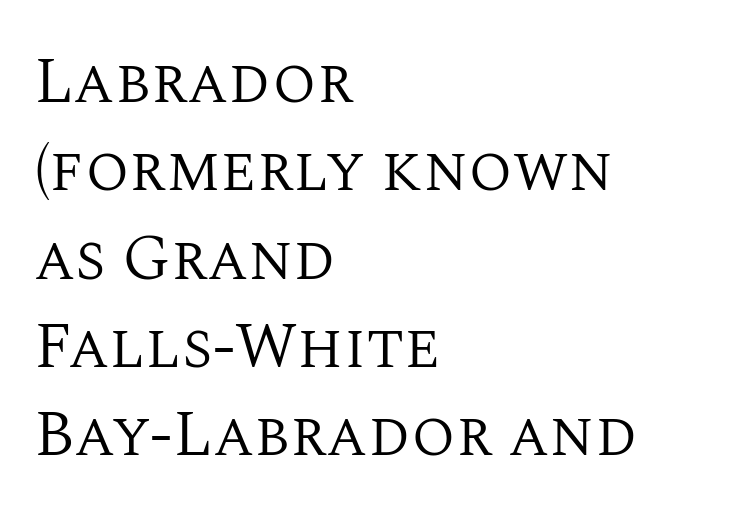
Nothing unusual about the tracking: characters are spaced as the font intends. Which margin do the lines hug? The left one — the right edge is uneven. Style check: upright. These lines are rendered in a variable-pitch font. The space directly below the letters is spotless.
